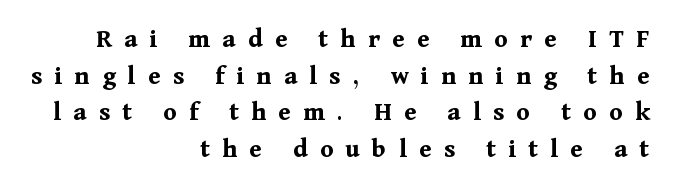
Nobody drew a line under any word here. The font's upright variant was chosen for this text. Right-aligned paragraph, ragged on the left. The characters look thick and weighty, a clear bold. Normally led — the rows are evenly, conventionally spaced. The letters are spread apart with noticeably loose tracking.
